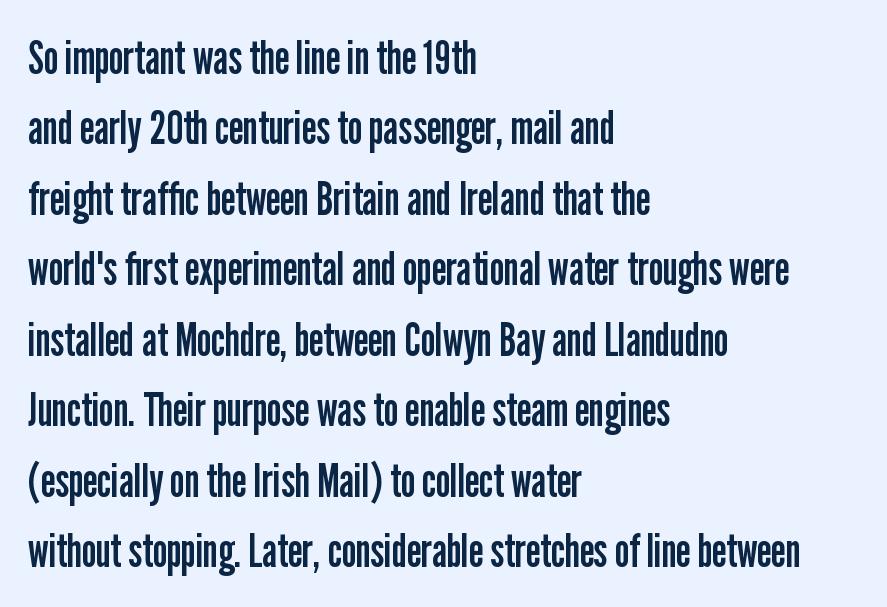
The image shows 47 px regular-weight, condensed sans-serif type, upright; set left-aligned, normal line spacing (1.5x), normal letter spacing, not underlined; low stroke contrast and a medium x-height.
